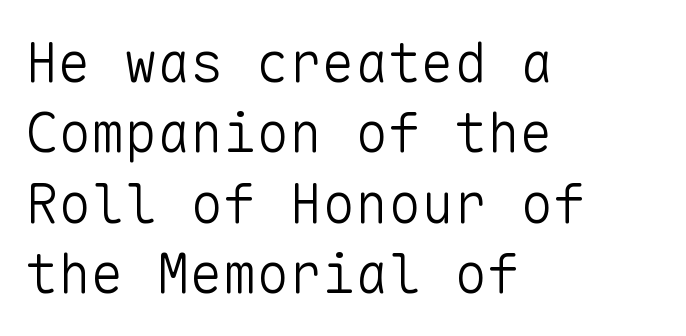
The image shows 55 px light sans-serif type, upright, monospaced; set left-aligned, normal line spacing (1.28x), normal letter spacing, not underlined; low stroke contrast and a medium x-height.
